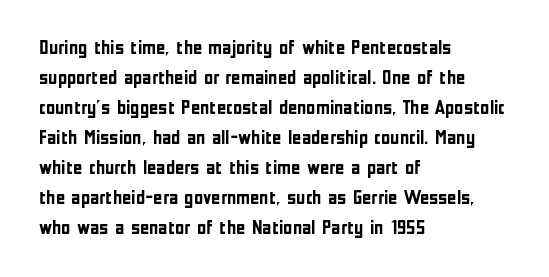
Alignment: flush left. Tall strokes in this sample are plumb rather than angled. Successive baselines arrive at the customary interval. The rendering uses a bold face; every stroke is thick and dark. The specimen omits any rule beneath the text block's lines. Short note: letters normally spaced.
